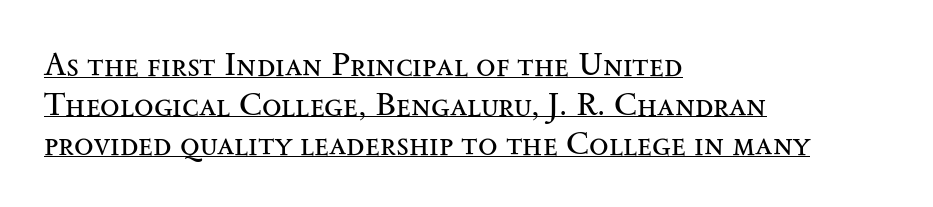
Think of a printed novel: that variable character pitch is what you see here. This is serif lettering, the kind often seen in printed books. Summary of weight: not heavy and not bold. Where is the straight margin? On the left. The type is set solid horizontally, with unmodified tracking. The lettering holds an erect, upright posture throughout.
